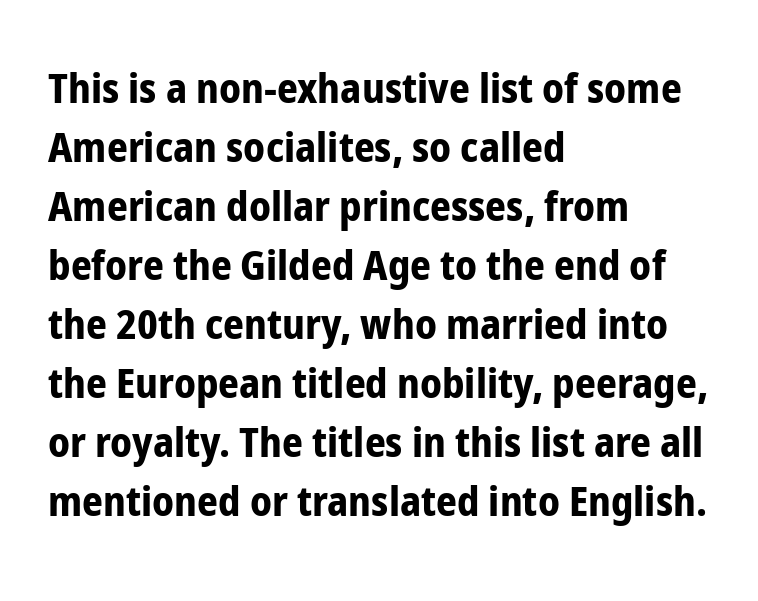
{"serif": "no", "italic": "no", "bold": "yes", "weight": "bold", "width": "condensed", "stroke_contrast": "low", "x_height": "medium", "monospaced": "no", "underline": "no", "align": "left", "line_spacing": "normal", "line_spacing_ratio": 1.44, "letter_spacing": "normal", "letter_spacing_em": 0.0, "glyph_px": 41}
